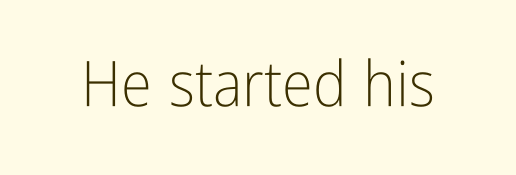
Proportional: the letters do not fall into vertical columns. I'd call this a sans setting — the letters go barefoot. Bold? No — there's no thickening of the strokes. Short note: letters normally spaced. This sample uses an upright cut, with every glyph sitting square on the baseline.
